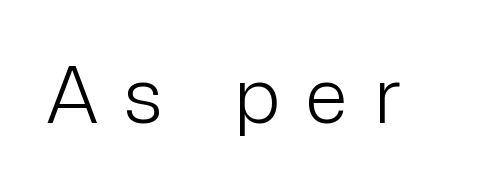
The image shows 78 px light sans-serif type, upright; set unusually wide letter spacing (+0.34 em), not underlined; low stroke contrast and a medium x-height.
